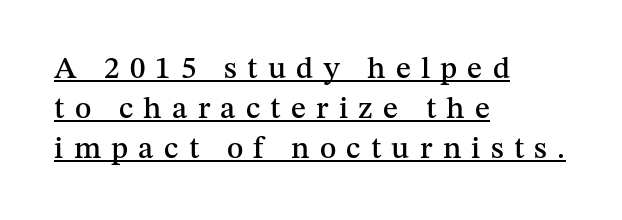
Q: Is the text italic (slanted)? A: No, it is upright.
Q: Is the typeface a serif or a sans-serif typeface? A: Serif.
Q: Is the text underlined? A: Yes.
Q: How is the paragraph aligned? A: Left-aligned.
Q: Is the spacing between letters normal or unusually wide? A: Unusually wide.
Q: Is the spacing between lines tight, normal or loose? A: Normal.
Q: Width (condensed, normal, or wide)? A: Normal.
Q: Stroke contrast? A: Medium.
Q: x-height? A: Medium.
Q: Monospaced? A: No.
